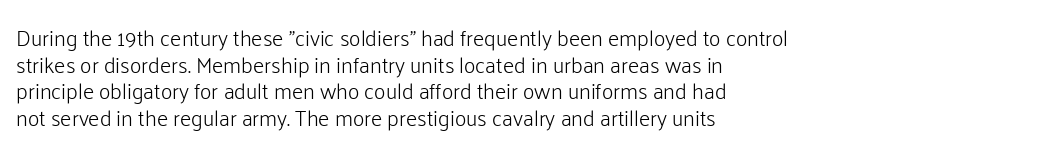
{"italic": "no", "bold": "no", "underline": "no", "align": "left", "line_spacing_ratio": 1.21, "letter_spacing": "normal", "letter_spacing_em": 0.0, "glyph_px": 22}
